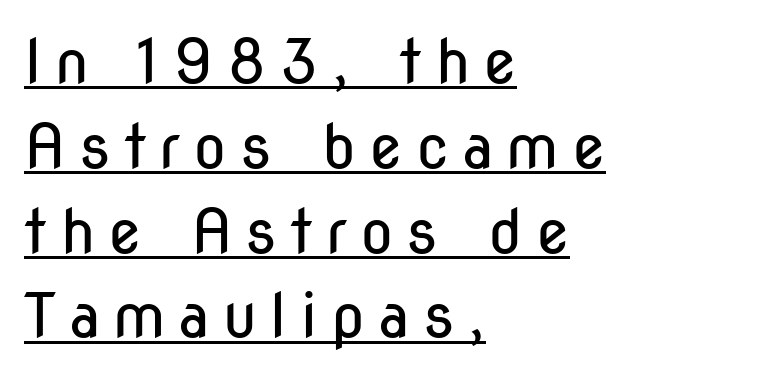
These lines have a slow, spaced-out rhythm from letter to letter. These characters rest on top of a visible drawn line. Reading down the column, the eye jumps a familiar distance to each next line. Serif or sans? Sans — the stroke terminals are bare. Unbolded letterforms with no extra heft. The type sits square on the baseline with zero lean.
